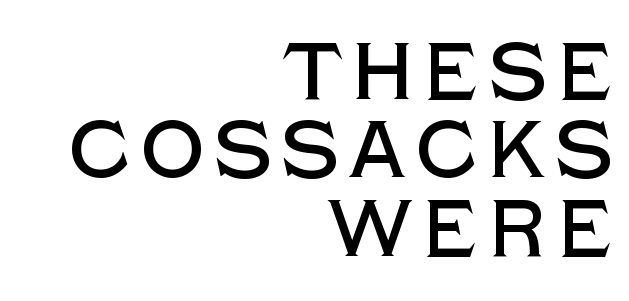
Q: Is the text italic (slanted)? A: No, it is upright.
Q: Is the typeface a serif or a sans-serif typeface? A: Sans-serif.
Q: Is the text underlined? A: No.
Q: How is the paragraph aligned? A: Right-aligned.
Q: Is the spacing between lines tight, normal or loose? A: Tight.
Q: Width (condensed, normal, or wide)? A: Normal.
Q: x-height? A: Large.
Q: Monospaced? A: No.
